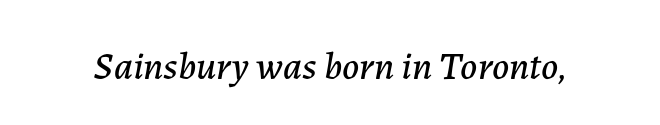
{"italic": "yes", "lean": "right", "slant_degrees": 7, "width": "normal", "stroke_contrast": "low", "x_height": "medium", "monospaced": "no", "underline": "no", "letter_spacing": "normal", "letter_spacing_em": 0.0, "glyph_px": 39}
